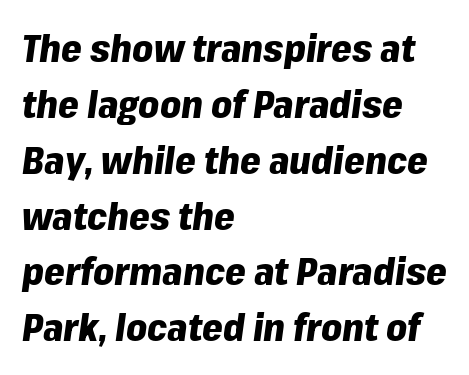
{"italic": "yes", "lean": "right", "slant_degrees": 8, "bold": "yes", "weight": "heavy", "width": "normal", "stroke_contrast": "low", "x_height": "medium", "monospaced": "no", "underline": "no", "align": "left", "line_spacing": "normal", "line_spacing_ratio": 1.51, "letter_spacing": "normal", "letter_spacing_em": 0.0, "glyph_px": 37}
